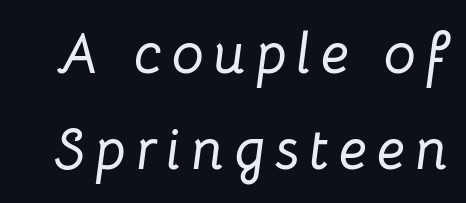
The image shows 57 px text type, italic (leaning right); set normal line spacing (1.68x), not underlined; low stroke contrast and a medium x-height.
